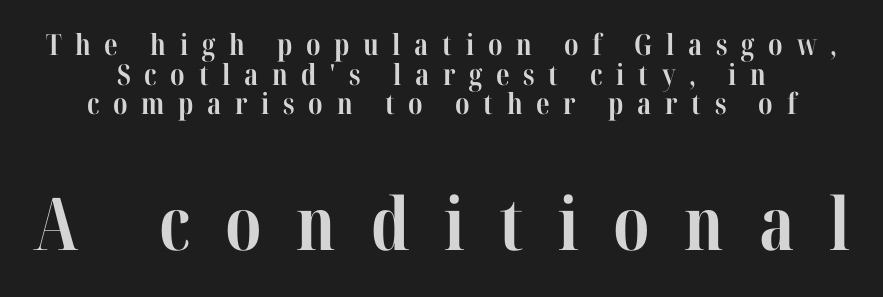
The image shows 73 px bold, condensed serif type, upright; set centered, tight line spacing (1.02x), unusually wide letter spacing (+0.47 em), not underlined; the second (bottom) block is 2.52x larger; high stroke contrast and a medium x-height.
